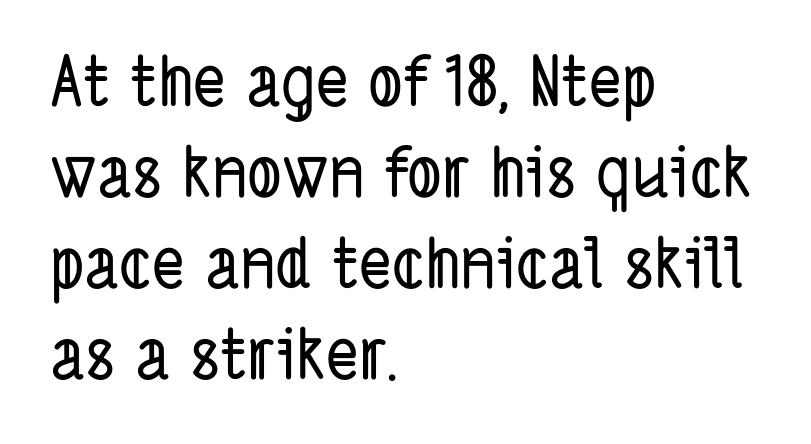
One-word summary of the alignment: left. The passage shown stacks its lines at a standard gap. Caption: standard tracking, unaltered. Lines of text with bare space underneath.
